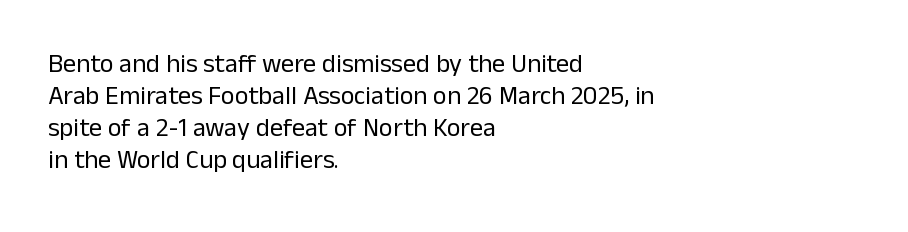
Q: Is the text bold? A: No.
Q: Is the text italic (slanted)? A: No, it is upright.
Q: Is the text underlined? A: No.
Q: How is the paragraph aligned? A: Left-aligned.
Q: Is the spacing between letters normal or unusually wide? A: Normal.
